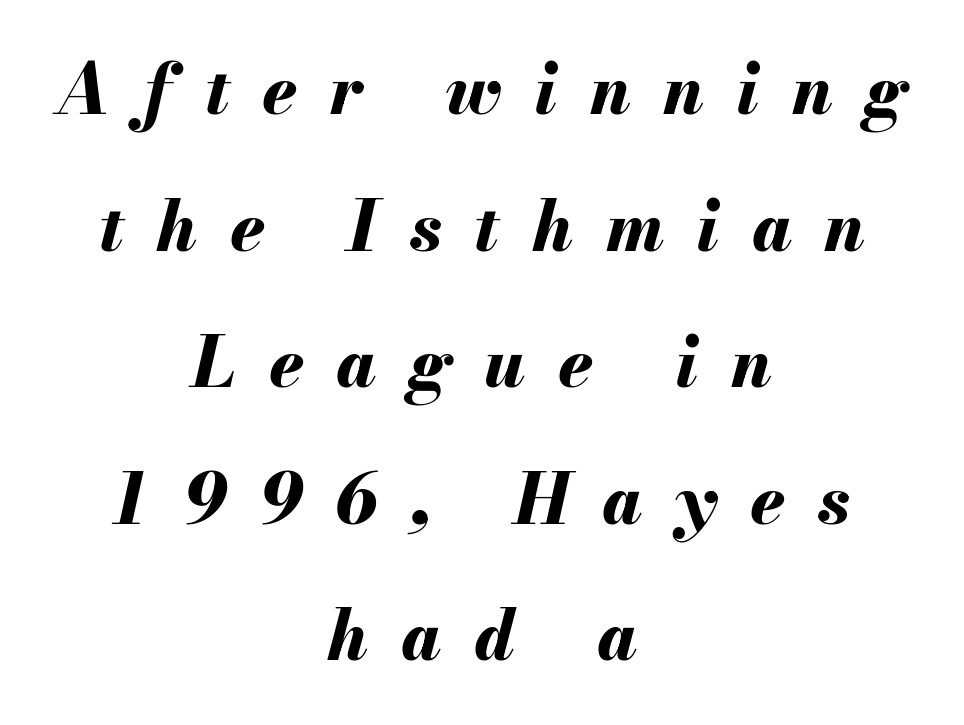
{"italic": "yes", "lean": "right", "slant_degrees": 13, "bold": "yes", "weight": "bold", "width": "normal", "stroke_contrast": "medium", "x_height": "small", "monospaced": "no", "underline": "no", "align": "center", "line_spacing": "loose", "line_spacing_ratio": 1.98, "letter_spacing": "wide", "letter_spacing_em": 0.47, "glyph_px": 69}
